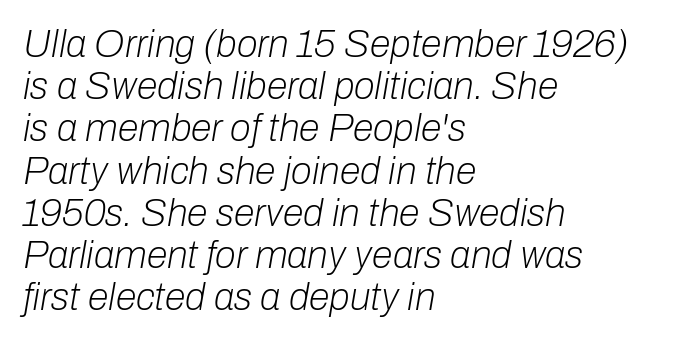
Q: Is the text bold? A: No.
Q: Is the text italic (slanted)? A: Yes, it leans right by about 10 degrees.
Q: Is the text underlined? A: No.
Q: How is the paragraph aligned? A: Left-aligned.
Q: Is the spacing between letters normal or unusually wide? A: Normal.
Q: Is the spacing between lines tight, normal or loose? A: Tight.
Q: Width (condensed, normal, or wide)? A: Normal.
Q: Stroke contrast? A: Low.
Q: x-height? A: Medium.
Q: Monospaced? A: No.
